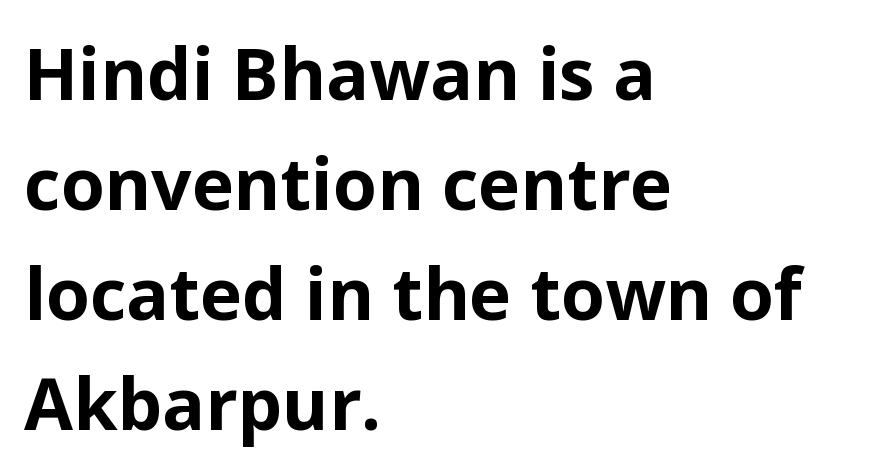
The rendering keeps characters at their native spacing. The string is rendered with underlining switched off. As a designer I'd log this as weight 700, bold. The line-height multiplier appears to be the usual default. To sum up the face: it is a sans, with no serifs. This sample has the flowing, uneven cadence of proportional lettering.
